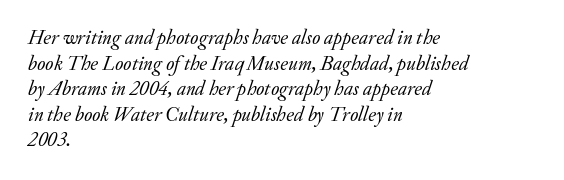
{"italic": "yes", "lean": "right", "slant_degrees": 20, "bold": "no", "underline": "no", "align": "left", "line_spacing": "normal", "line_spacing_ratio": 1.28, "letter_spacing": "normal", "letter_spacing_em": 0.0, "glyph_px": 20}
